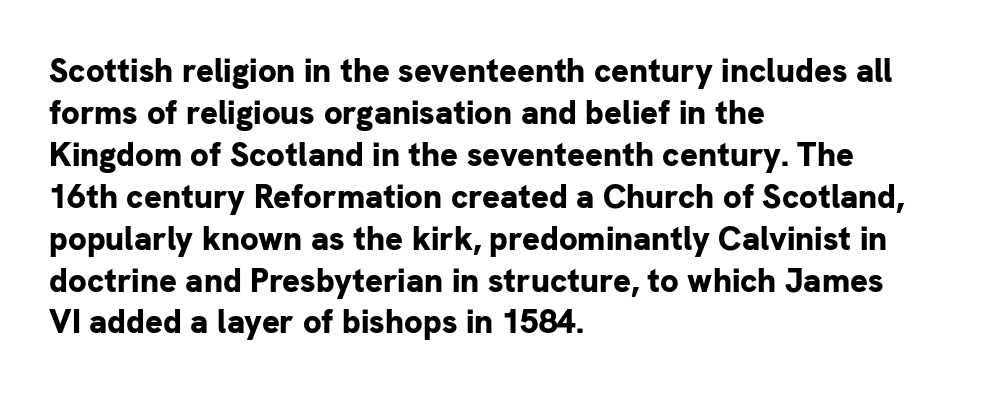
The glyphs have the mass of a bold cut. The font family rendered here belongs to the sans-serif group. Characters follow at the spacing the type designer built in. The lines are quadded left. The passage shown is not underscored anywhere.
